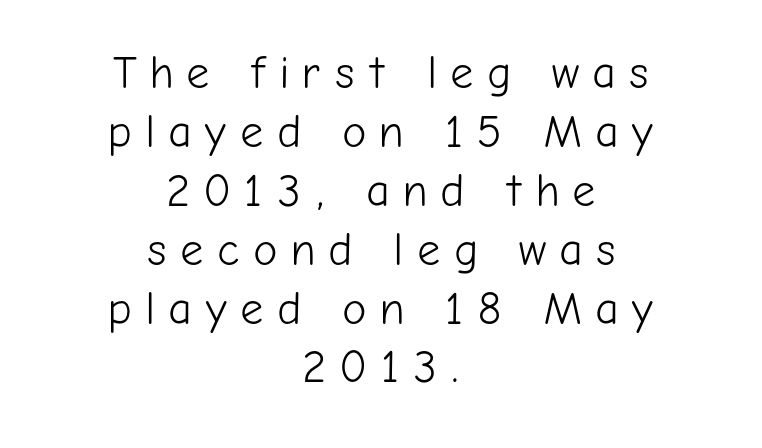
Q: Is the text bold? A: No.
Q: Is the text italic (slanted)? A: No, it is upright.
Q: Is the typeface a serif or a sans-serif typeface? A: Sans-serif.
Q: Is the text underlined? A: No.
Q: How is the paragraph aligned? A: Centered.
Q: Is the spacing between letters normal or unusually wide? A: Unusually wide.
Q: Is the spacing between lines tight, normal or loose? A: Normal.
Q: Width (condensed, normal, or wide)? A: Normal.
Q: Stroke contrast? A: Low.
Q: x-height? A: Medium.
Q: Monospaced? A: No.
